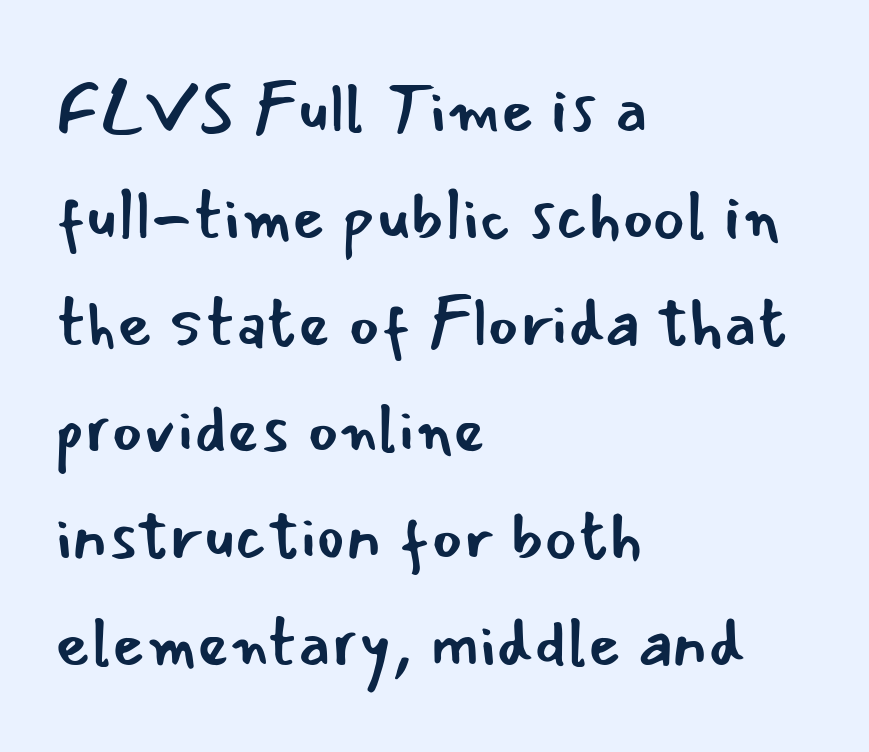
The image shows 68 px regular-weight sans-serif type, upright; set left-aligned, normal line spacing (1.57x), normal letter spacing, not underlined; low stroke contrast and a small x-height.
